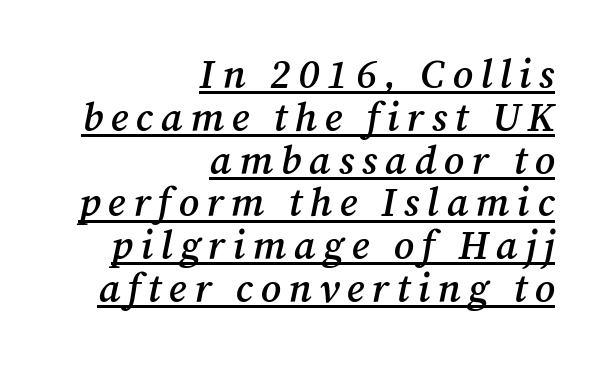
Would a proofreader flag this as italicized? Yes. A somewhat darkened texture: the type is semibold rather than bold. The passage shown stacks its lines with hardly any gap. Little horizontal feet cap the strokes, marking this as serif type. Where is the straight margin? On the right.
